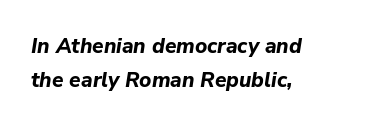
The image shows 21 px bold type, italic (leaning right); set left-aligned, normal line spacing (1.63x), normal letter spacing, not underlined.
